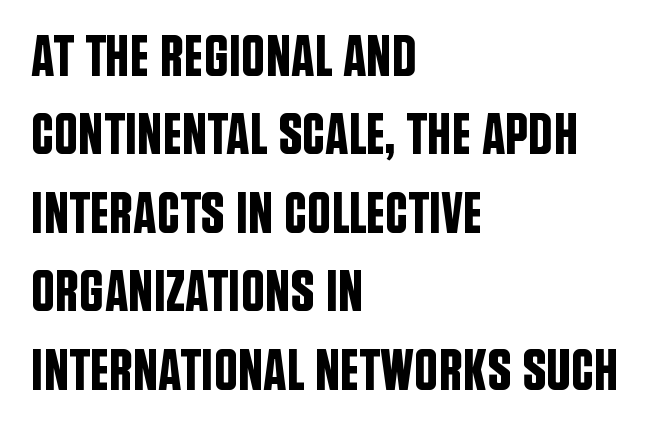
What's the leading like? Ordinary, nothing unusual. What kind of face is this? One without serifs — a sans. The space beneath each line is pristine and unruled. If you drew a line through each stem, it would be perfectly vertical. Varying glyph widths throughout — classic text-font behaviour.
